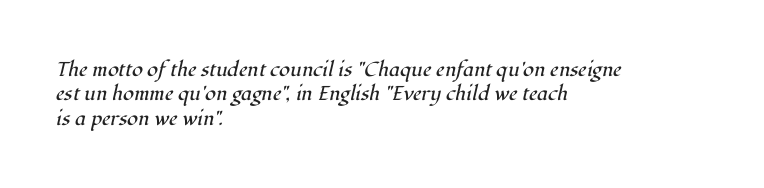
Stroke thickness stays within the range of a standard reading face or lighter. There's an unmistakable incline to the writing here. Spacing between characters is what you'd get straight out of the box. The rag falls on the right side of this text block. Descender tails drop into unmarked territory.
